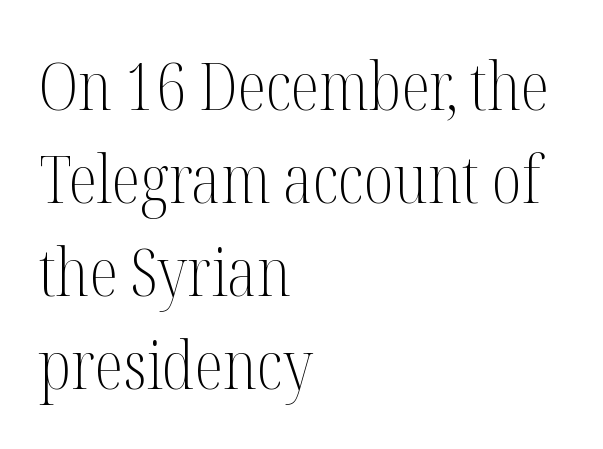
Posture: straight, roman, zero tilt. The lines are quadded left. The letterforms sit shoulder to shoulder at normal distance. The designer went with a serif here, giving each stem small feet.
